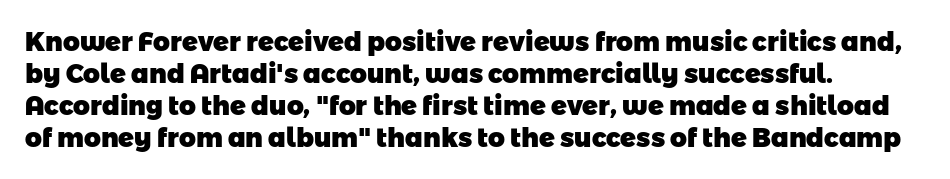
The space beneath each line is pristine and unruled. The compositor pushed each line to the left boundary. No extra tracking has been applied to these lines. Heavy, bold letterforms.
